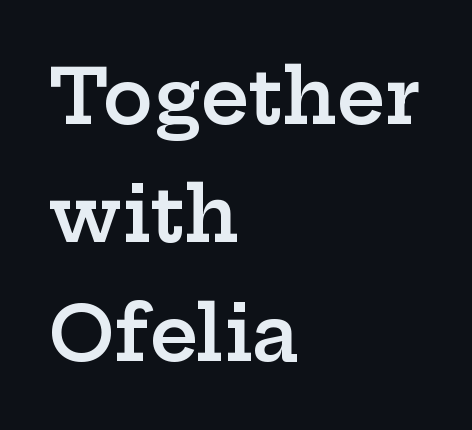
Nope, not italic — everything's standing straight. To sum up the face: it has serifs. Glyph-to-glyph distance matches everyday printed text. The baseline area is clear.
